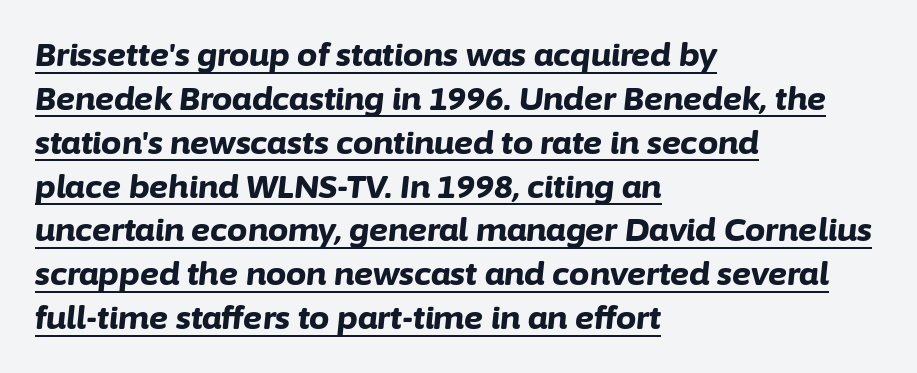
Check the space under the baseline: a stroke is drawn there. Notice how the passage keeps a crisp vertical edge on the left only. Do the characters align in a grid? No, the font is proportional. The block of text has a typical density, with ordinary space between rows. Standard letterfit; no display-style spreading of the glyphs.
